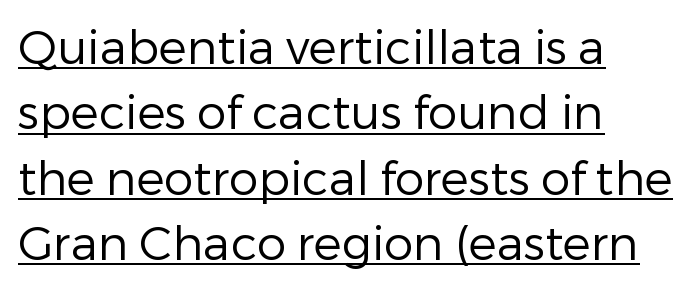
{"serif": "no", "italic": "no", "bold": "no", "weight": "regular", "width": "normal", "stroke_contrast": "low", "x_height": "medium", "monospaced": "no", "underline": "yes", "align": "left", "line_spacing": "normal", "line_spacing_ratio": 1.39, "letter_spacing": "normal", "letter_spacing_em": 0.0, "glyph_px": 47}
